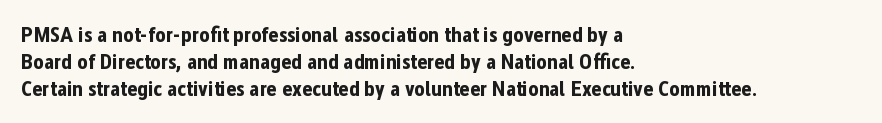
{"italic": "no", "bold": "yes", "underline": "no", "align": "left", "line_spacing_ratio": 1.22, "letter_spacing": "normal", "letter_spacing_em": 0.0, "glyph_px": 22}
